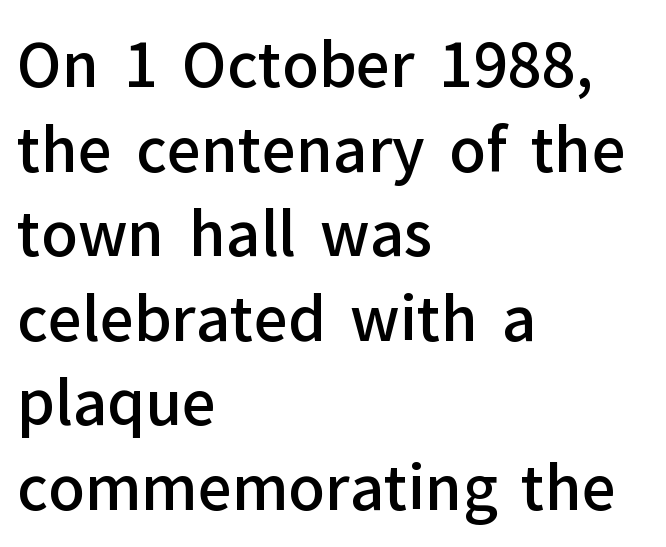
{"serif": "no", "italic": "no", "bold": "semi", "weight": "semibold", "width": "normal", "stroke_contrast": "low", "x_height": "medium", "monospaced": "no", "underline": "no", "align": "left", "line_spacing": "normal", "line_spacing_ratio": 1.41, "letter_spacing": "normal", "letter_spacing_em": 0.0, "glyph_px": 60}
